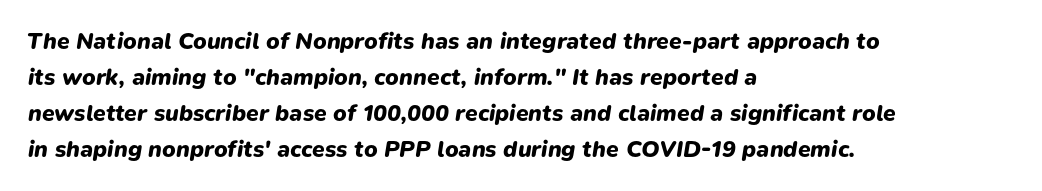
The passage is arranged the way most books set body copy — flush left. I'd describe the lettering as bold — thick and assertive. The rendering keeps characters at their native spacing. Students, observe: this is what conventionally led text looks like.
